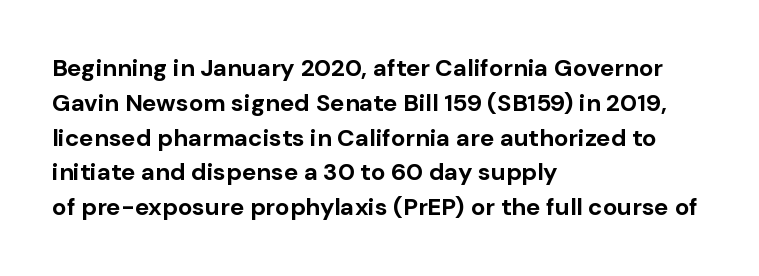
The image shows 24 px bold type, upright; set left-aligned, normal line spacing (1.45x), normal letter spacing, not underlined.
